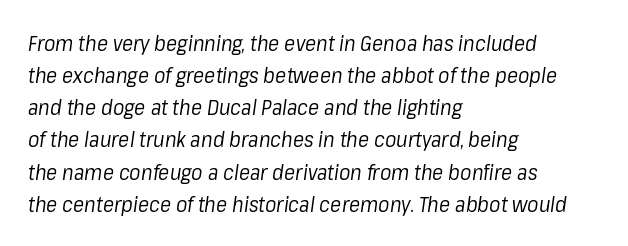
Slanted lettering throughout. Is the letter spacing exaggerated? No — it looks like the ordinary default. Regular leading. Every row of glyphs begins at an identical x-position on the left.
